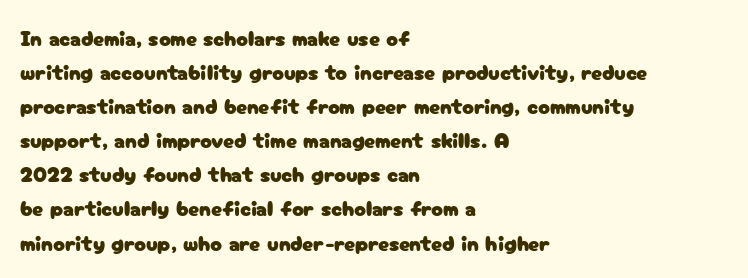
Q: Is the text italic (slanted)? A: No, it is upright.
Q: Is the text underlined? A: No.
Q: How is the paragraph aligned? A: Left-aligned.
Q: Is the spacing between letters normal or unusually wide? A: Normal.
Q: Is the spacing between lines tight, normal or loose? A: Normal.
